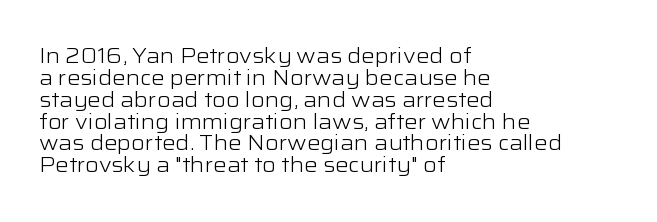
Q: Is the text bold? A: No.
Q: Is the text italic (slanted)? A: No, it is upright.
Q: Is the text underlined? A: No.
Q: How is the paragraph aligned? A: Left-aligned.
Q: Is the spacing between letters normal or unusually wide? A: Normal.
Q: Is the spacing between lines tight, normal or loose? A: Tight.
